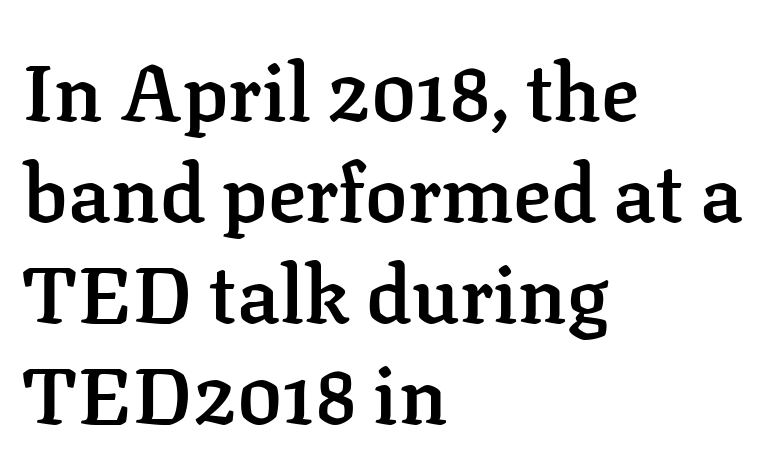
Q: Is the text bold? A: Semi-bold.
Q: Is the text italic (slanted)? A: No, it is upright.
Q: Is the typeface a serif or a sans-serif typeface? A: Serif.
Q: Is the text underlined? A: No.
Q: How is the paragraph aligned? A: Left-aligned.
Q: Is the spacing between letters normal or unusually wide? A: Normal.
Q: Is the spacing between lines tight, normal or loose? A: Normal.
Q: Width (condensed, normal, or wide)? A: Normal.
Q: Stroke contrast? A: Low.
Q: x-height? A: Medium.
Q: Monospaced? A: No.
